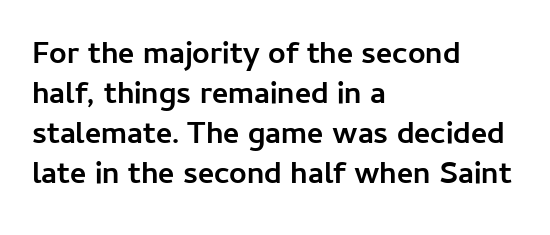
{"serif": "no", "italic": "no", "bold": "yes", "weight": "semibold", "width": "normal", "stroke_contrast": "low", "x_height": "medium", "monospaced": "no", "underline": "no", "align": "left", "line_spacing": "normal", "line_spacing_ratio": 1.29, "letter_spacing": "normal", "letter_spacing_em": 0.0, "glyph_px": 31}
